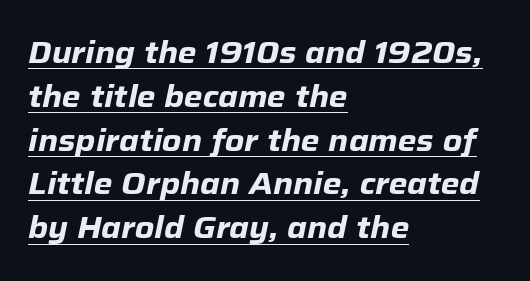
Regular leading. Between one letter and the next there's only the usual sliver of space. This sample carries an underscore along the baseline area. Caption: bold face, heavy strokes. Varying glyph widths throughout — classic text-font behaviour. It's the slanting kind of type.
